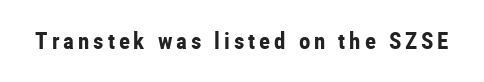
The image shows 23 px bold type, upright; set not underlined.
